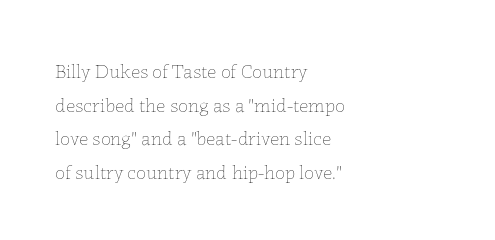
Q: Is the text bold? A: No.
Q: Is the text italic (slanted)? A: No, it is upright.
Q: Is the text underlined? A: No.
Q: How is the paragraph aligned? A: Left-aligned.
Q: Is the spacing between letters normal or unusually wide? A: Normal.
Q: Is the spacing between lines tight, normal or loose? A: Normal.
